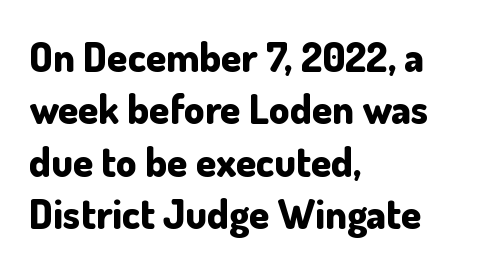
The image shows 41 px bold sans-serif type, upright; set left-aligned, normal line spacing (1.28x), normal letter spacing, not underlined; low stroke contrast and a small x-height.
